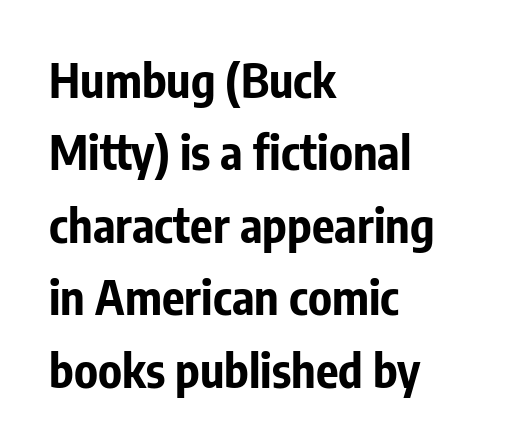
The image shows 47 px bold, condensed sans-serif type, upright; set left-aligned, normal line spacing (1.54x), normal letter spacing, not underlined; low stroke contrast and a medium x-height.
